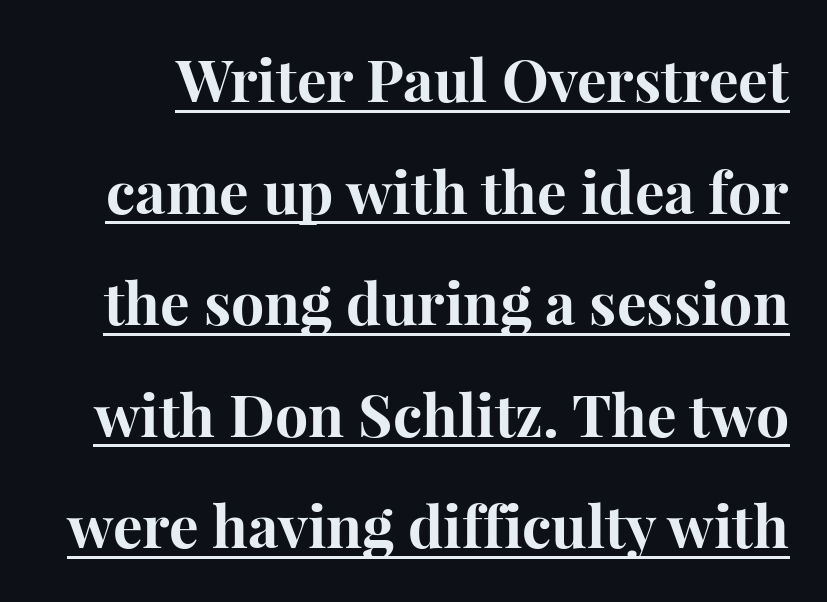
These lines were composed using upright roman letters. Weight check: bold — yes, fully. Caption: lettering with a line underneath. Spacing verdict: proportional, widths tailored to each character. The horizontal fit of the characters is conventional and even.
